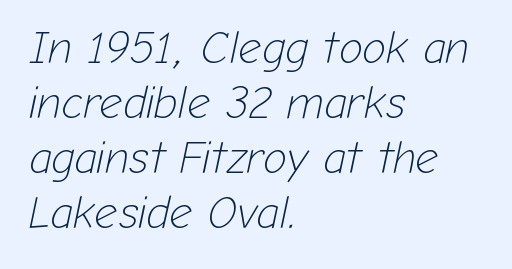
Character widths vary here, with narrow letters taking less room than wide ones. Emphasis-style slanted type is in use. Descender tails drop into unmarked territory. This is not heavy type; no bold has been used.
